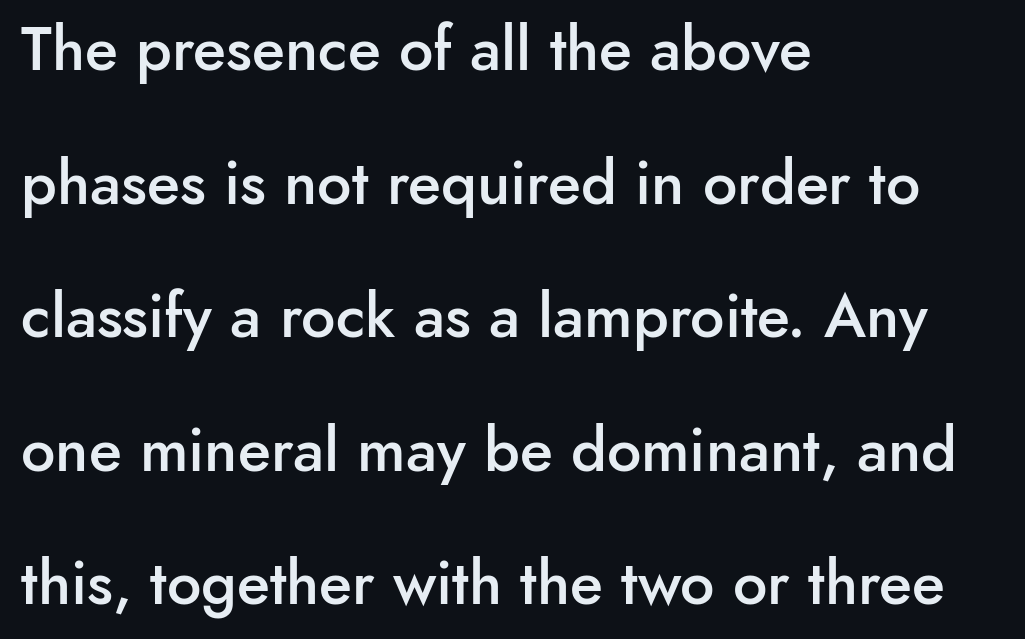
{"serif": "no", "italic": "no", "bold": "semi", "weight": "semibold", "width": "normal", "stroke_contrast": "low", "x_height": "small", "monospaced": "no", "underline": "no", "align": "left", "line_spacing": "loose", "line_spacing_ratio": 2.19, "letter_spacing": "normal", "letter_spacing_em": 0.0, "glyph_px": 61}
